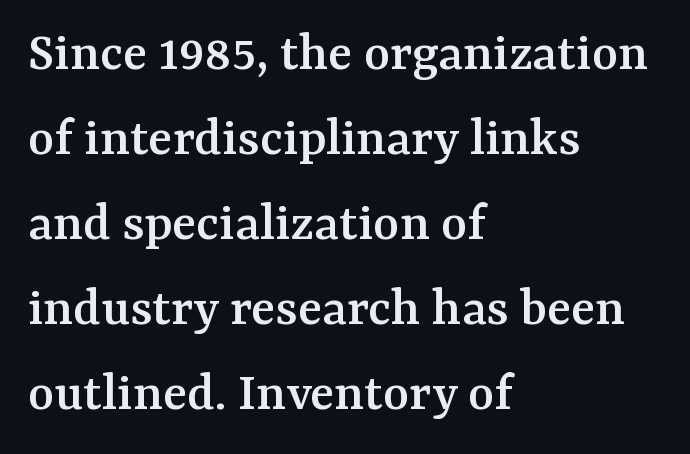
{"serif": "yes", "italic": "no", "width": "normal", "stroke_contrast": "medium", "x_height": "medium", "monospaced": "no", "underline": "no", "align": "left", "line_spacing": "normal", "line_spacing_ratio": 1.52, "letter_spacing": "normal", "letter_spacing_em": 0.0, "glyph_px": 56}
